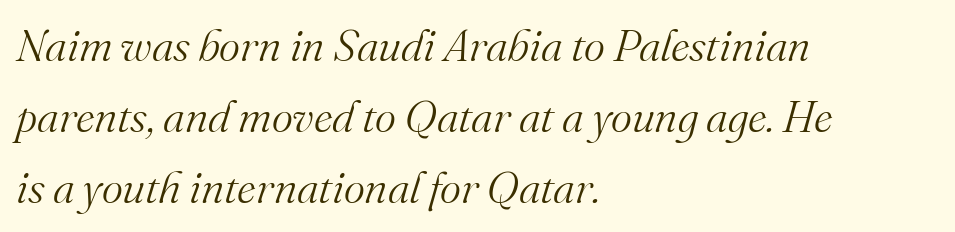
The image shows 45 px light serif type, italic (leaning right); set left-aligned, normal line spacing (1.58x), normal letter spacing, not underlined; medium stroke contrast and a small x-height.
